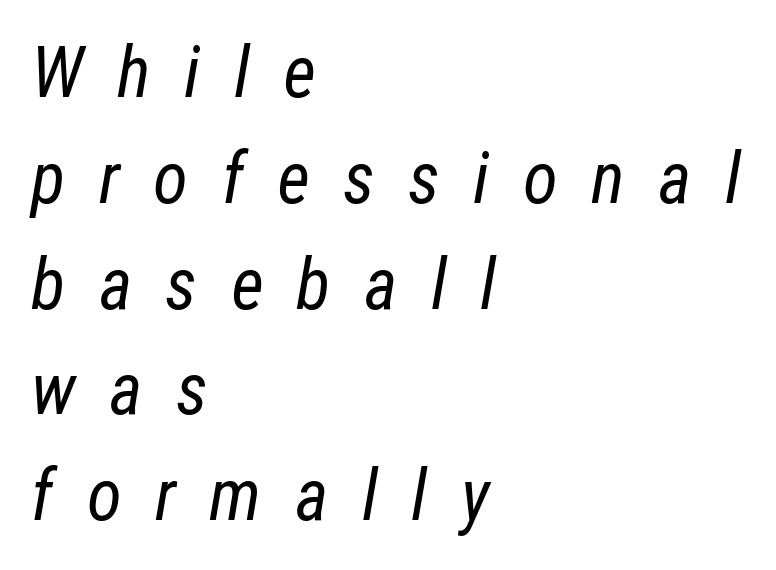
Q: Is the text bold? A: No.
Q: Is the text italic (slanted)? A: Yes, it leans right by about 12 degrees.
Q: Is the text underlined? A: No.
Q: How is the paragraph aligned? A: Left-aligned.
Q: Is the spacing between letters normal or unusually wide? A: Unusually wide.
Q: Is the spacing between lines tight, normal or loose? A: Normal.
Q: Width (condensed, normal, or wide)? A: Condensed.
Q: Stroke contrast? A: Low.
Q: x-height? A: Medium.
Q: Monospaced? A: No.
